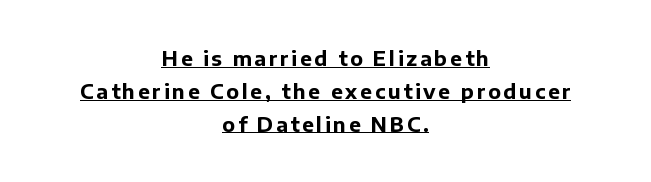
{"italic": "no", "bold": "yes", "underline": "yes", "align": "center", "line_spacing": "normal", "line_spacing_ratio": 1.64, "glyph_px": 20}
